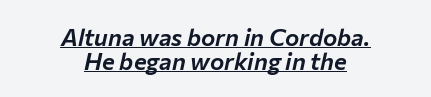
Every word sits above its own underline. These lines huddle together more closely than default settings would place them. Characters follow at the spacing the type designer built in. The rag falls on both sides of this text block equally. Designer's note — italics engaged.
